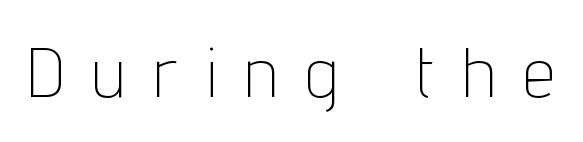
Just letters on the line, the space beneath them empty. Weight class: somewhere from thin through regular. The passage shown is typed in a proportional face where columns would drift. Examine the stroke ends and you'll find no serifs. Inter-character spacing is expanded well beyond the font's built-in metrics.
